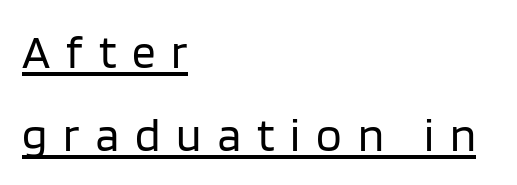
{"serif": "no", "italic": "no", "bold": "no", "weight": "regular", "width": "normal", "stroke_contrast": "low", "x_height": "large", "monospaced": "no", "underline": "yes", "align": "left", "line_spacing_ratio": 1.76, "letter_spacing": "wide", "letter_spacing_em": 0.34, "glyph_px": 47}
